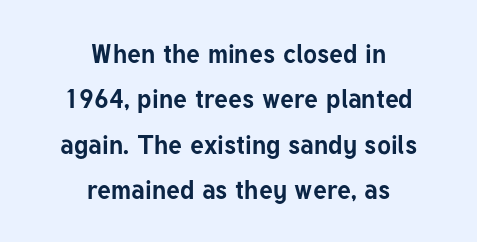
The gap between lines stays unmarked. Thick stems and heavy bowls — unmistakably bold. Ascenders rise straight up at ninety degrees. Between one letter and the next there's only the usual sliver of space.
